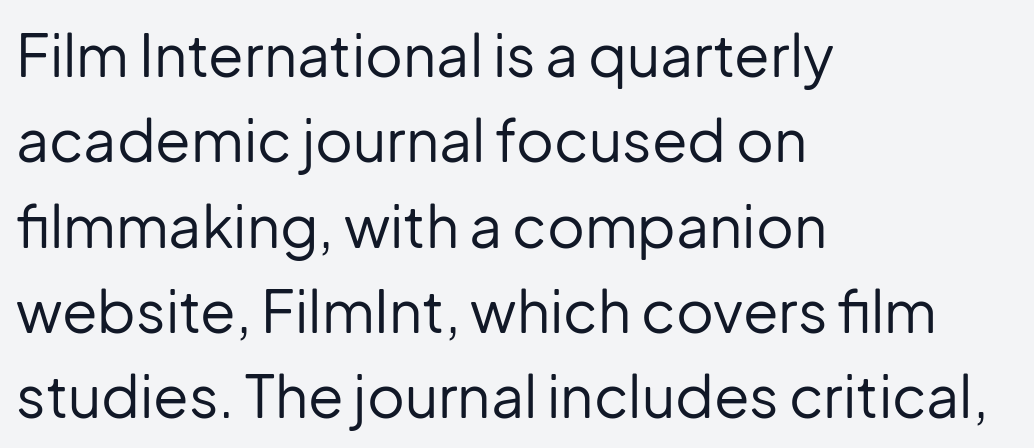
Q: Is the text bold? A: No.
Q: Is the text italic (slanted)? A: No, it is upright.
Q: Is the typeface a serif or a sans-serif typeface? A: Sans-serif.
Q: Is the text underlined? A: No.
Q: How is the paragraph aligned? A: Left-aligned.
Q: Is the spacing between letters normal or unusually wide? A: Normal.
Q: Is the spacing between lines tight, normal or loose? A: Normal.
Q: Width (condensed, normal, or wide)? A: Normal.
Q: Stroke contrast? A: Low.
Q: x-height? A: Medium.
Q: Monospaced? A: No.
